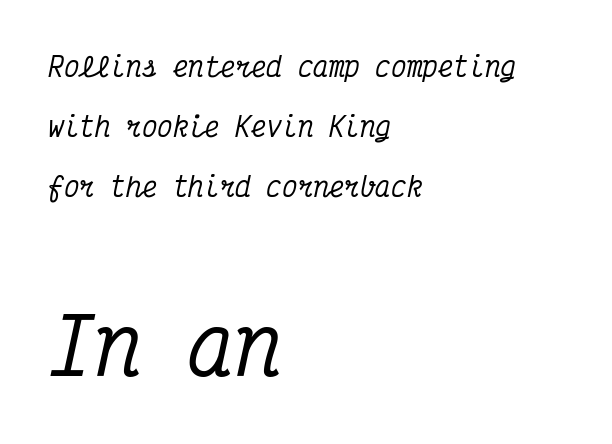
Looking at the ascenders, they clearly lean. This rendering employs a face with finishing strokes, i.e., a serif. Descenders are the only things crossing below the line. A student would call this left alignment; a typographer would say flush left, rag right. Fixed-width glyphs throughout — classic coding-font behaviour. Between one letter and the next there's only the usual sliver of space.
